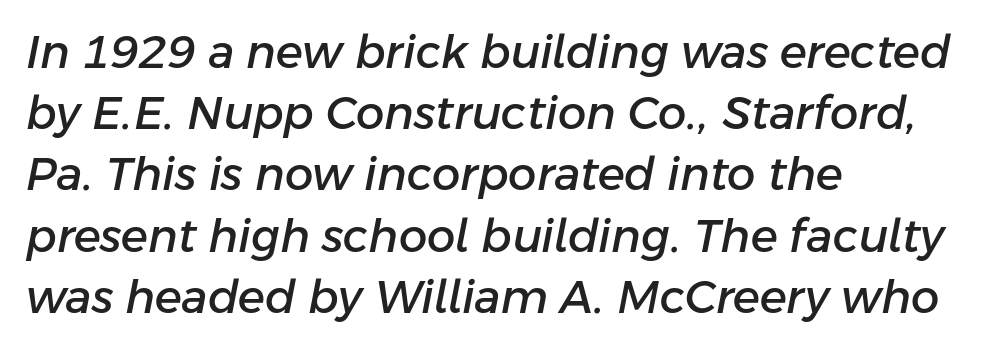
The image shows 45 px text type, italic (leaning right); set left-aligned, normal line spacing (1.36x), normal letter spacing, not underlined; low stroke contrast and a medium x-height.
